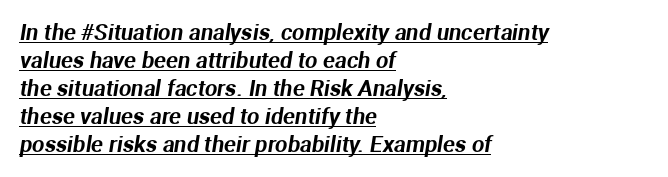
The image shows 22 px text type; set left-aligned, normal line spacing (1.27x), normal letter spacing, underlined.
